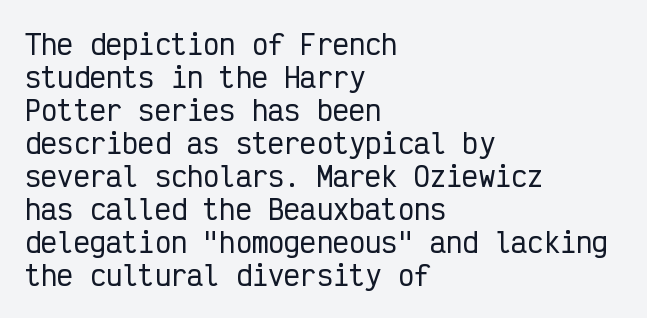
No extra tracking has been applied to these lines. Check the space under the baseline: it is left empty. The font's upright variant was chosen for this text. Casual observation: everything's shoved over to the left.
